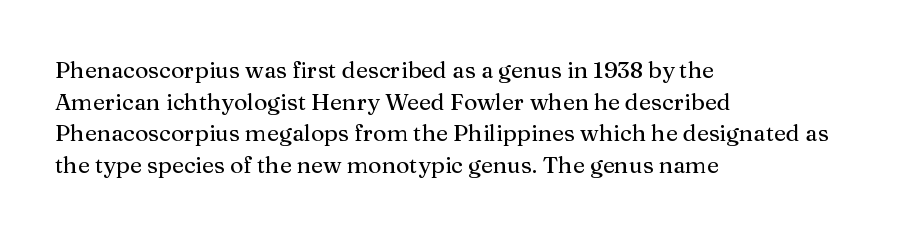
Q: Is the text italic (slanted)? A: No, it is upright.
Q: Is the text underlined? A: No.
Q: How is the paragraph aligned? A: Left-aligned.
Q: Is the spacing between letters normal or unusually wide? A: Normal.
Q: Is the spacing between lines tight, normal or loose? A: Normal.
